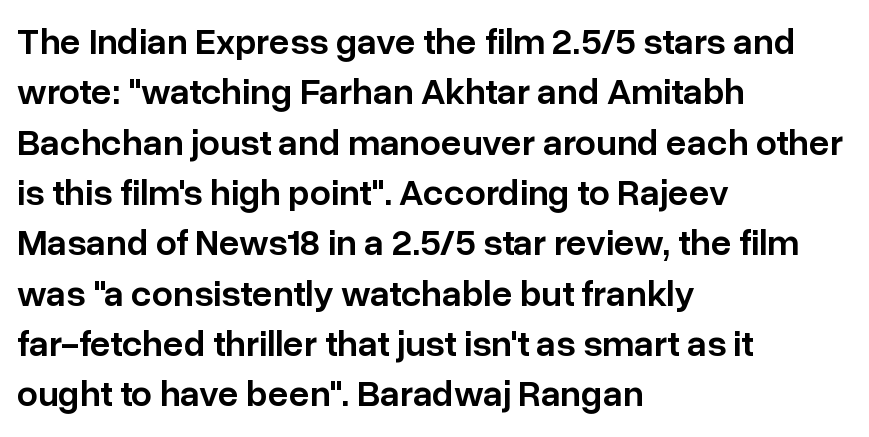
{"serif": "no", "italic": "no", "bold": "semi", "weight": "semibold", "width": "normal", "stroke_contrast": "low", "x_height": "medium", "monospaced": "no", "underline": "no", "align": "left", "line_spacing": "normal", "line_spacing_ratio": 1.36, "letter_spacing": "normal", "letter_spacing_em": 0.0, "glyph_px": 37}
